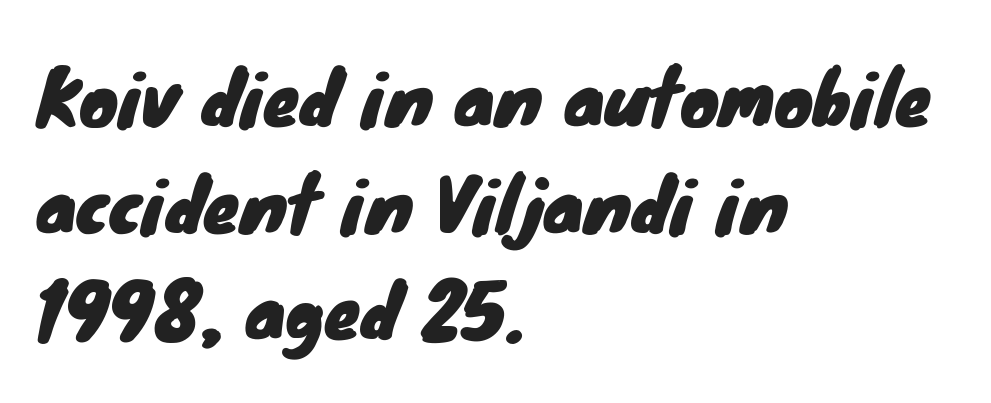
{"serif": "no", "width": "normal", "stroke_contrast": "low", "x_height": "small", "monospaced": "no", "underline": "no", "align": "left", "line_spacing": "normal", "line_spacing_ratio": 1.46, "letter_spacing": "normal", "letter_spacing_em": 0.0, "glyph_px": 73}
